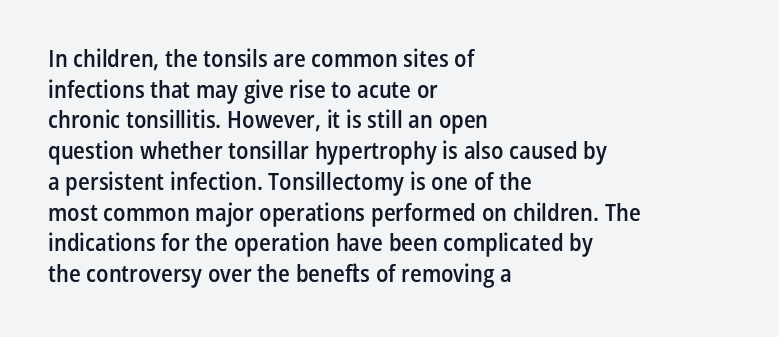
Q: Is the text bold? A: Semi-bold.
Q: Is the text italic (slanted)? A: No, it is upright.
Q: Is the text underlined? A: No.
Q: How is the paragraph aligned? A: Left-aligned.
Q: Is the spacing between letters normal or unusually wide? A: Normal.
Q: Is the spacing between lines tight, normal or loose? A: Normal.
